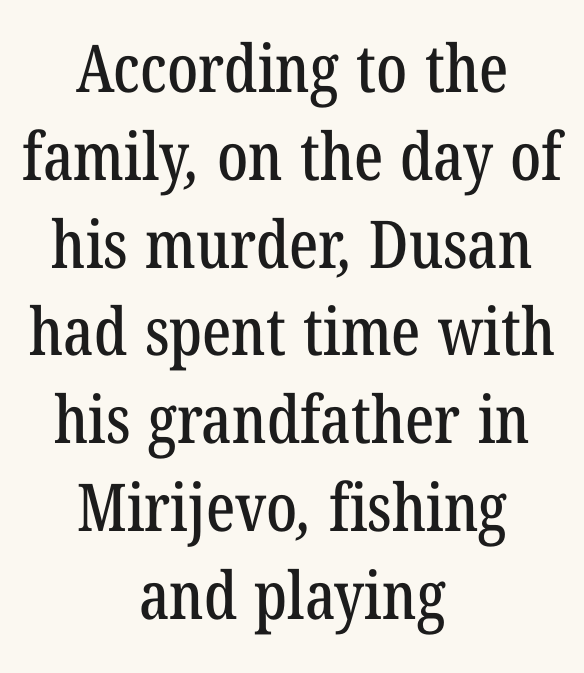
Q: Is the typeface a serif or a sans-serif typeface? A: Serif.
Q: Is the text underlined? A: No.
Q: How is the paragraph aligned? A: Centered.
Q: Is the spacing between letters normal or unusually wide? A: Normal.
Q: Is the spacing between lines tight, normal or loose? A: Normal.
Q: Width (condensed, normal, or wide)? A: Condensed.
Q: Stroke contrast? A: Low.
Q: x-height? A: Medium.
Q: Monospaced? A: No.
